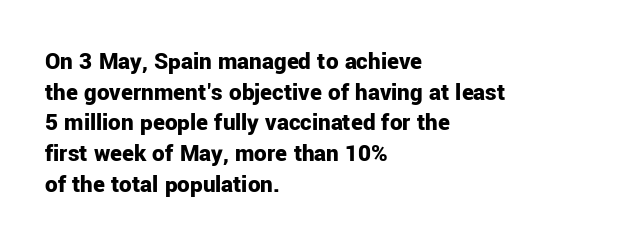
In CSS terms this would be text-align: left. Anything drawn beneath the words? Only blank space. Posture: upright roman. As a designer I'd log this as weight 700, bold.
